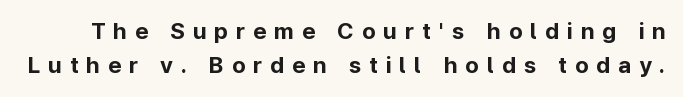
The image shows 23 px bold type, upright; set normal line spacing (1.49x), unusually wide letter spacing (+0.34 em), not underlined.
